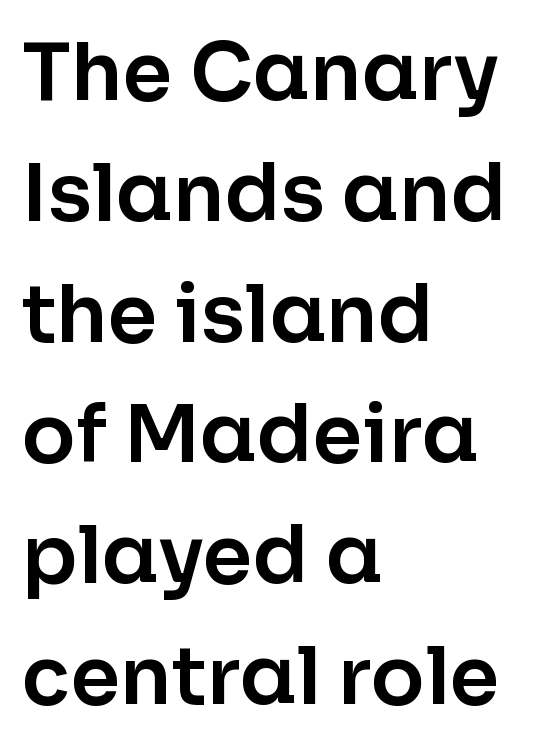
Italic? Not at all — the glyphs are vertical. Inter-character spacing is left at the font's built-in metrics. Typeset ragged right — the left edge is the straight one. This sample has the flowing, uneven cadence of proportional lettering. The font family rendered here belongs to the sans-serif group. A clean baseline with only descenders dipping below it.
